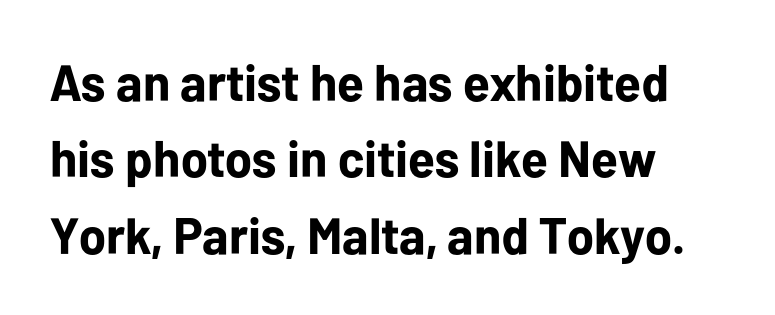
{"serif": "no", "italic": "no", "bold": "yes", "weight": "bold", "width": "normal", "stroke_contrast": "low", "x_height": "medium", "monospaced": "no", "underline": "no", "align": "left", "line_spacing": "normal", "line_spacing_ratio": 1.5, "letter_spacing": "normal", "letter_spacing_em": 0.0, "glyph_px": 51}
